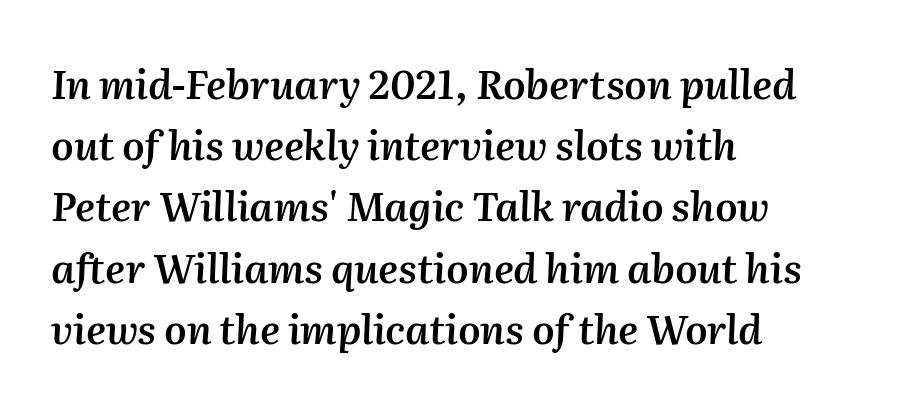
The image shows 40 px semibold type, italic (leaning right); set left-aligned, normal line spacing (1.53x), normal letter spacing, not underlined; medium stroke contrast and a medium x-height.
